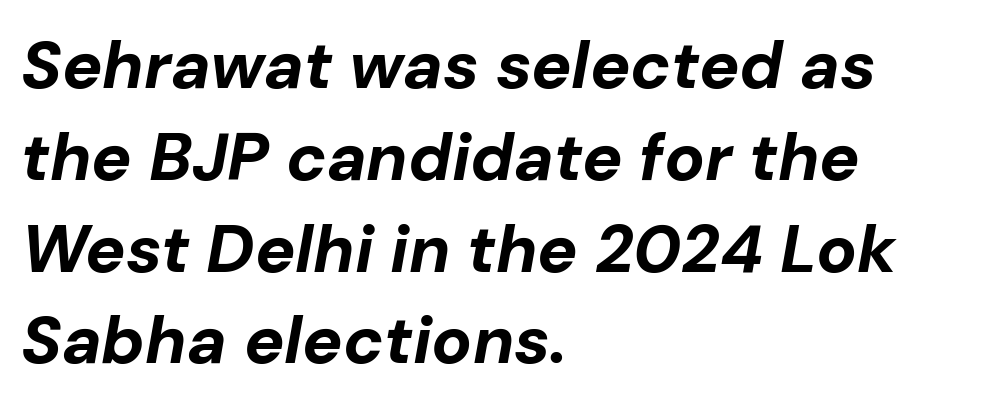
Q: Is the text bold? A: Yes.
Q: Is the text italic (slanted)? A: Yes, it leans right by about 10 degrees.
Q: Is the text underlined? A: No.
Q: How is the paragraph aligned? A: Left-aligned.
Q: Is the spacing between letters normal or unusually wide? A: Normal.
Q: Is the spacing between lines tight, normal or loose? A: Normal.
Q: Width (condensed, normal, or wide)? A: Normal.
Q: Stroke contrast? A: Low.
Q: x-height? A: Medium.
Q: Monospaced? A: No.
